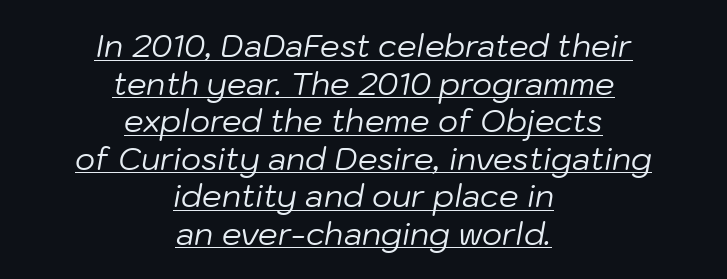
The image shows 31 px regular-weight type, italic (leaning right); set centered, line spacing 1.21x, normal letter spacing, underlined; low stroke contrast and a medium x-height.
